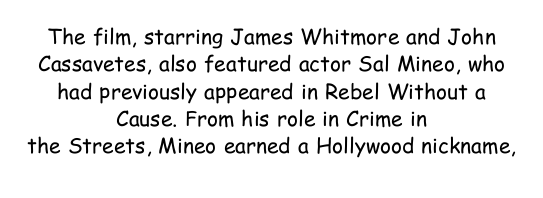
Designer's note — italics off, roman on. Horizontally, the lines are justified to the midpoint only. A typesetter would call this zero additional tracking. The space between consecutive lines is moderate.
